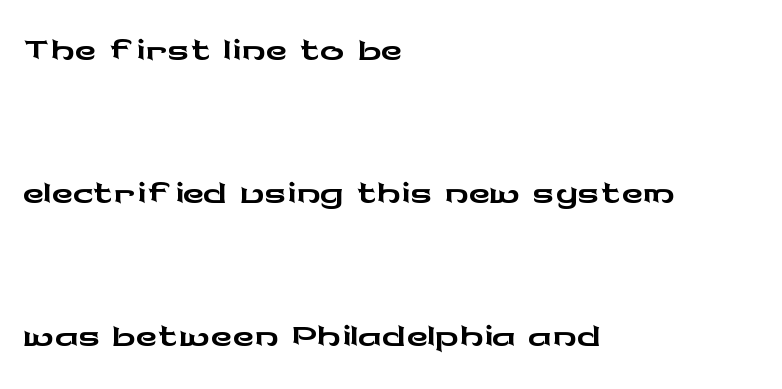
The image shows 60 px wide sans-serif type, upright; set left-aligned, loose line spacing (2.38x), normal letter spacing, not underlined; low stroke contrast and a medium x-height.
